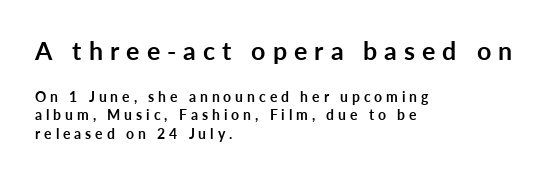
The image shows 25 px bold type, upright; set left-aligned, normal line spacing (1.32x), unusually wide letter spacing (+0.28 em), not underlined; the first (top) block is 1.79x larger.
